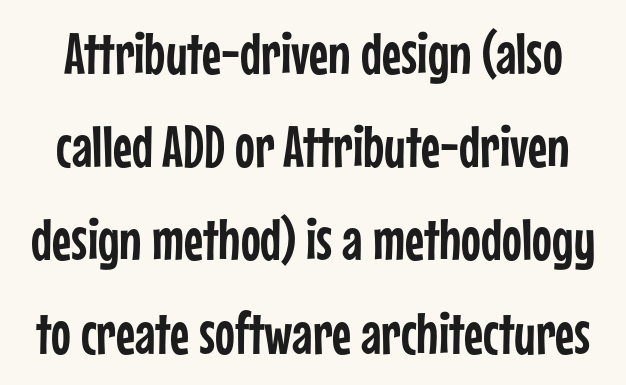
The image shows 59 px condensed sans-serif type, upright; set normal line spacing (1.58x), normal letter spacing, not underlined; low stroke contrast and a medium x-height.
